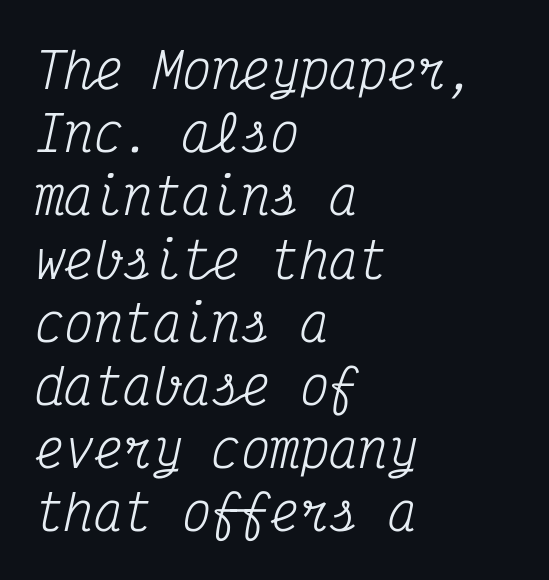
Q: Is the text bold? A: No.
Q: Is the text italic (slanted)? A: Yes, it leans right by about 12 degrees.
Q: Is the typeface a serif or a sans-serif typeface? A: Serif.
Q: Is the text underlined? A: No.
Q: How is the paragraph aligned? A: Left-aligned.
Q: Is the spacing between letters normal or unusually wide? A: Normal.
Q: Is the spacing between lines tight, normal or loose? A: Normal.
Q: Width (condensed, normal, or wide)? A: Condensed.
Q: Stroke contrast? A: Medium.
Q: x-height? A: Medium.
Q: Monospaced? A: Yes.
